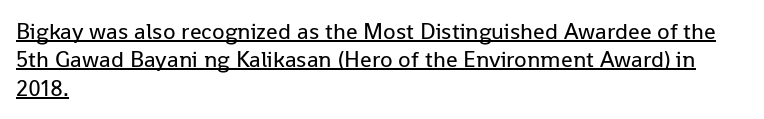
Has an underline been added? It has. Does extra space separate the letters? No, they use regular spacing. Rendered with straight, roman letterforms. Is the type heavy? It reads as light-to-regular instead. Where is the straight margin? On the left.
